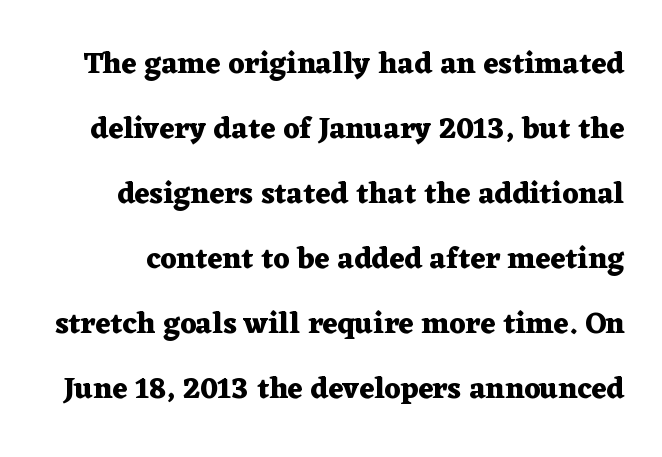
The face used here is proportionally spaced, like ordinary book or web type. These lines are composed in type with serifs. Underline: absent. Line spacing here is loose. Summary of weight: heavy, a full bold. The rendering keeps characters at their native spacing.
